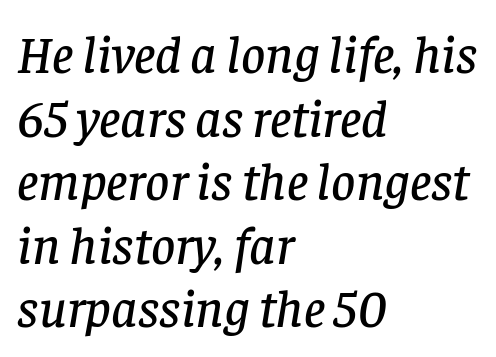
Q: Is the text italic (slanted)? A: Yes, it leans right by about 8 degrees.
Q: Is the typeface a serif or a sans-serif typeface? A: Serif.
Q: Is the text underlined? A: No.
Q: How is the paragraph aligned? A: Left-aligned.
Q: Is the spacing between letters normal or unusually wide? A: Normal.
Q: Width (condensed, normal, or wide)? A: Normal.
Q: Stroke contrast? A: Low.
Q: x-height? A: Large.
Q: Monospaced? A: No.
